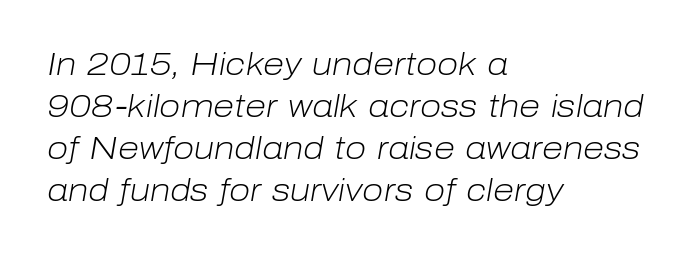
Spacing verdict: proportional, widths tailored to each character. Is the type heavy? It reads as light-to-regular instead. The area under the type is left untouched. What stands out about the letter spacing? Nothing — it is the standard amount.
